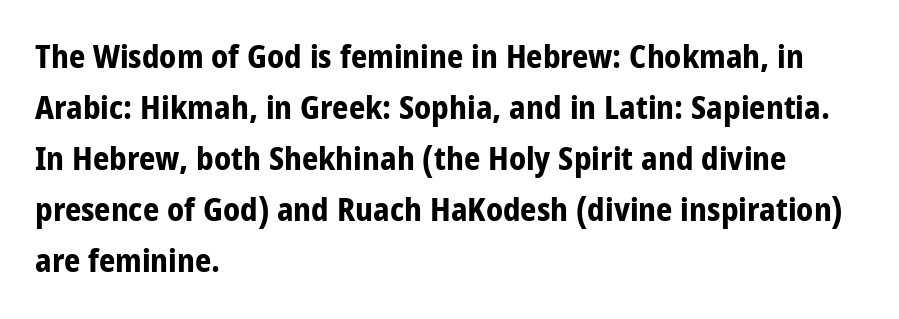
Q: Is the text bold? A: Yes.
Q: Is the text italic (slanted)? A: No, it is upright.
Q: Is the typeface a serif or a sans-serif typeface? A: Sans-serif.
Q: Is the text underlined? A: No.
Q: How is the paragraph aligned? A: Left-aligned.
Q: Is the spacing between letters normal or unusually wide? A: Normal.
Q: Is the spacing between lines tight, normal or loose? A: Normal.
Q: Width (condensed, normal, or wide)? A: Condensed.
Q: Stroke contrast? A: Low.
Q: x-height? A: Large.
Q: Monospaced? A: No.
